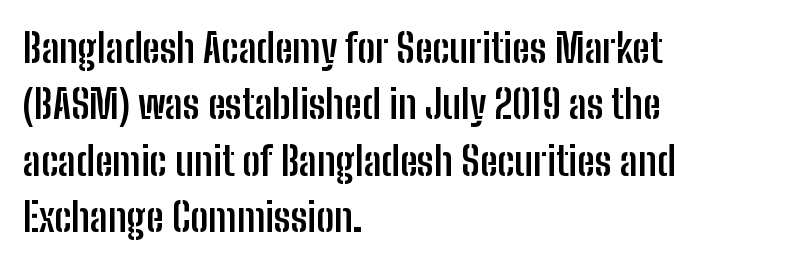
The image shows 40 px semibold, condensed sans-serif type, upright; set left-aligned, normal line spacing (1.41x), normal letter spacing, not underlined; low stroke contrast and a medium x-height.
